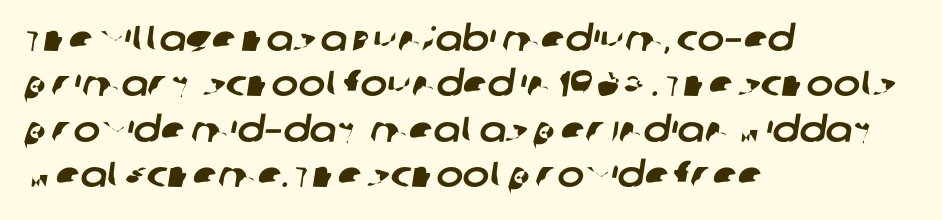
Each letter keeps its own natural width here, so spacing adapts to shape. Clear beneath every line of the passage. I'd call this a sans setting — the letters go barefoot. Regarding leading, the lines here are spaced in the standard way. Is the letter spacing exaggerated? No — it looks like the ordinary default. Alignment: flush left.
